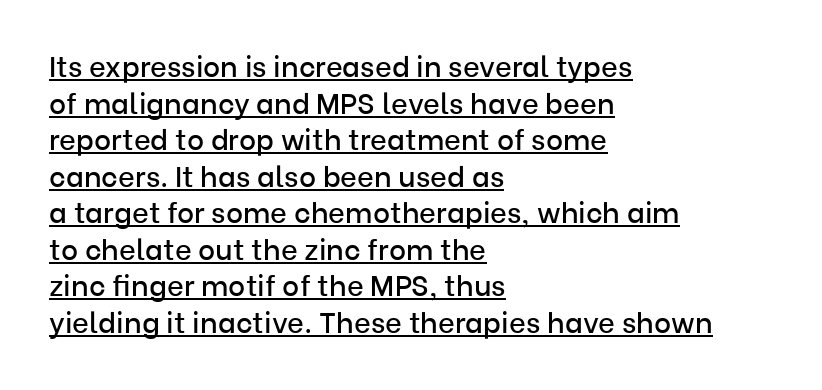
Q: Is the text italic (slanted)? A: No, it is upright.
Q: Is the typeface a serif or a sans-serif typeface? A: Sans-serif.
Q: Is the text underlined? A: Yes.
Q: How is the paragraph aligned? A: Left-aligned.
Q: Is the spacing between letters normal or unusually wide? A: Normal.
Q: Is the spacing between lines tight, normal or loose? A: Normal.
Q: Width (condensed, normal, or wide)? A: Normal.
Q: Stroke contrast? A: Low.
Q: x-height? A: Medium.
Q: Monospaced? A: No.
